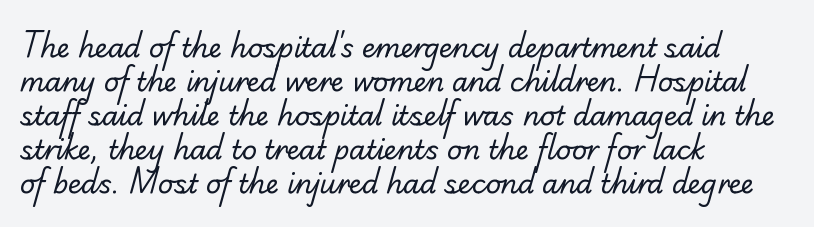
Q: Is the text bold? A: No.
Q: Is the text underlined? A: No.
Q: How is the paragraph aligned? A: Left-aligned.
Q: Is the spacing between letters normal or unusually wide? A: Normal.
Q: Is the spacing between lines tight, normal or loose? A: Normal.
